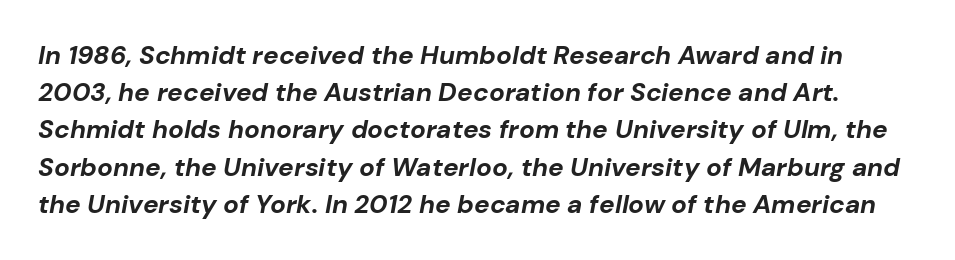
{"italic": "yes", "lean": "right", "slant_degrees": 10, "bold": "yes", "underline": "no", "line_spacing": "normal", "line_spacing_ratio": 1.43, "letter_spacing": "normal", "letter_spacing_em": 0.0, "glyph_px": 26}
